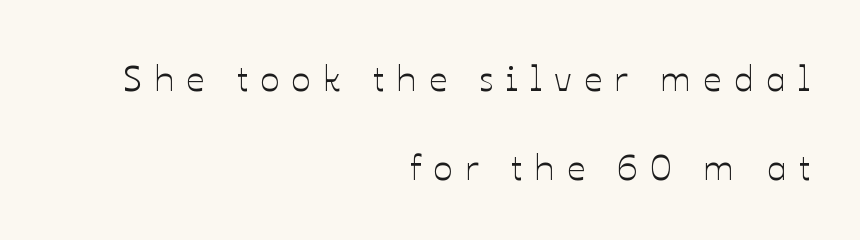
Q: Is the text italic (slanted)? A: No, it is upright.
Q: Is the text underlined? A: No.
Q: How is the paragraph aligned? A: Right-aligned.
Q: Is the spacing between letters normal or unusually wide? A: Unusually wide.
Q: Is the spacing between lines tight, normal or loose? A: Loose.
Q: Width (condensed, normal, or wide)? A: Normal.
Q: Stroke contrast? A: Low.
Q: x-height? A: Medium.
Q: Monospaced? A: No.
